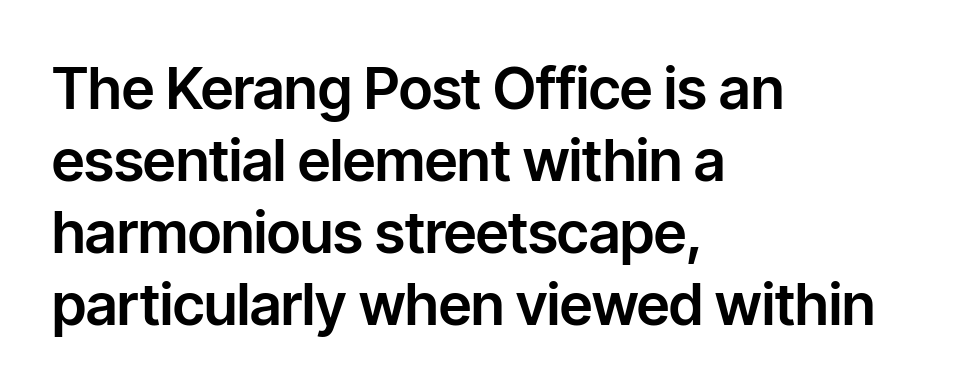
Nope, not italic — everything's standing straight. The typesetter chose a ragged-right arrangement here. A bare baseline throughout the passage. You can tell from the bare stems that sans-serif type was used. Is this a fixed-width face? No — the glyphs have proportional, varying widths.
